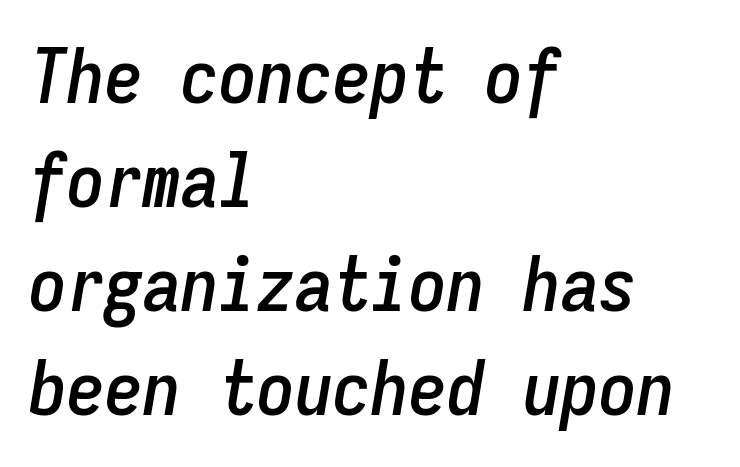
The image shows 76 px condensed type, italic (leaning right), monospaced; set left-aligned, normal line spacing (1.37x), normal letter spacing, not underlined; low stroke contrast and a medium x-height.
